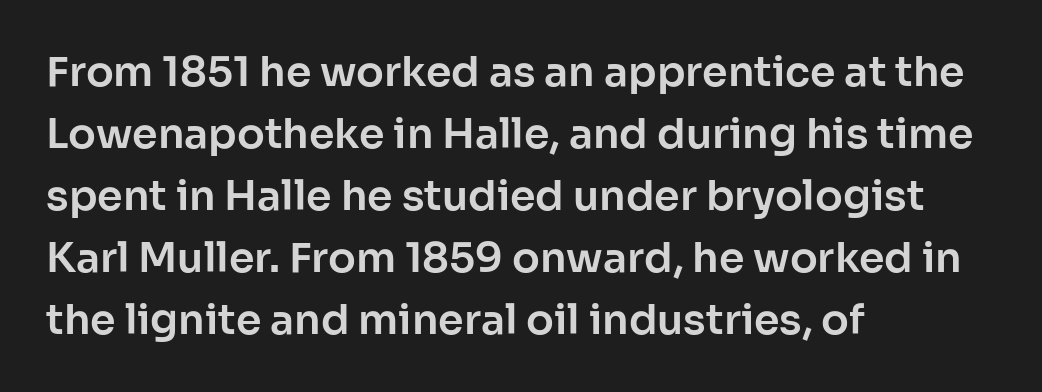
How are the letters spaced? Ordinarily, with no added tracking. A typesetter would call this leading conventional body-copy spacing. Just letters on the line, the space beneath them empty. The face used here is a sans, in the tradition of grotesques and geometrics. The passage shown is typed in a proportional face where columns would drift. Posture: straight, roman, zero tilt.
